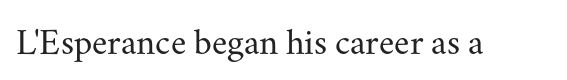
The image shows 37 px regular-weight serif type, upright; set normal letter spacing, not underlined; medium stroke contrast and a small x-height.
